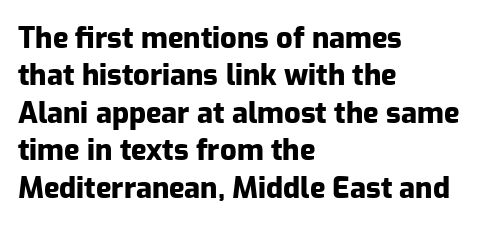
{"serif": "no", "italic": "no", "bold": "yes", "weight": "heavy", "width": "normal", "stroke_contrast": "low", "x_height": "medium", "monospaced": "no", "underline": "no", "align": "left", "line_spacing": "normal", "line_spacing_ratio": 1.29, "letter_spacing": "normal", "letter_spacing_em": 0.0, "glyph_px": 29}
